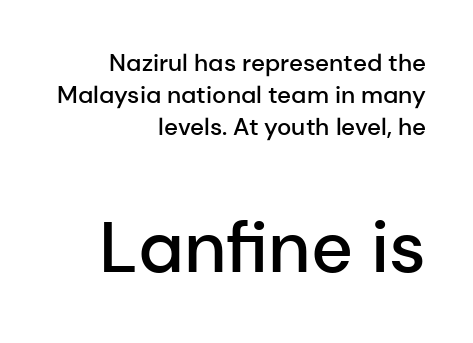
The image shows 72 px semibold sans-serif type, upright; set right-aligned, normal line spacing (1.33x), normal letter spacing, not underlined; the second (bottom) block is 3.0x larger; low stroke contrast and a medium x-height.
